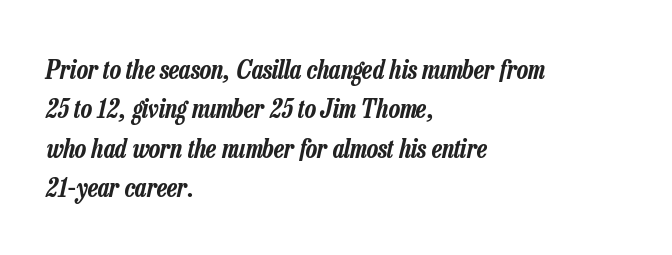
Q: Is the text italic (slanted)? A: Yes, it leans right by about 13 degrees.
Q: Is the text underlined? A: No.
Q: How is the paragraph aligned? A: Left-aligned.
Q: Is the spacing between letters normal or unusually wide? A: Normal.
Q: Is the spacing between lines tight, normal or loose? A: Normal.
